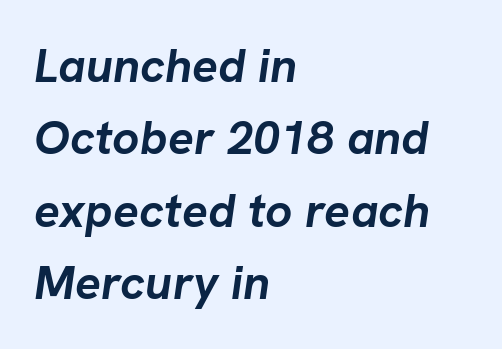
The image shows 48 px semibold type, italic (leaning right); set left-aligned, normal line spacing (1.51x), normal letter spacing, not underlined; low stroke contrast and a medium x-height.
